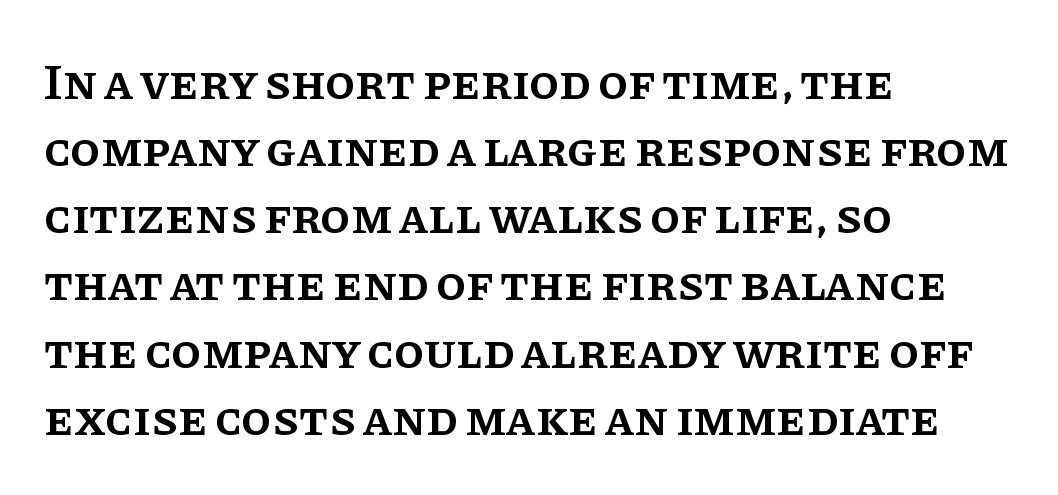
{"serif": "yes", "italic": "no", "bold": "semi", "weight": "semibold", "width": "normal", "stroke_contrast": "low", "x_height": "large", "monospaced": "no", "underline": "no", "align": "left", "line_spacing": "normal", "line_spacing_ratio": 1.37, "letter_spacing": "normal", "letter_spacing_em": 0.0, "glyph_px": 49}
